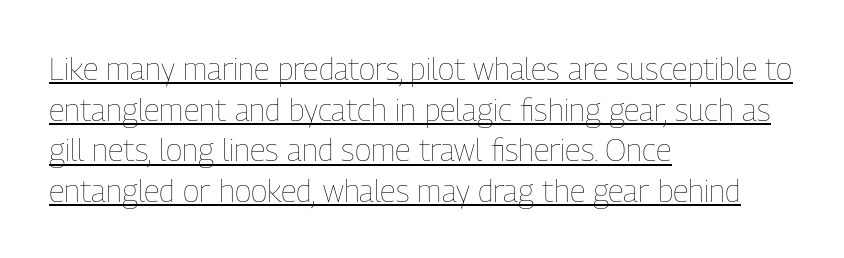
The image shows 31 px thin, condensed type, upright; set left-aligned, normal line spacing (1.31x), normal letter spacing, underlined; low stroke contrast and a medium x-height.
